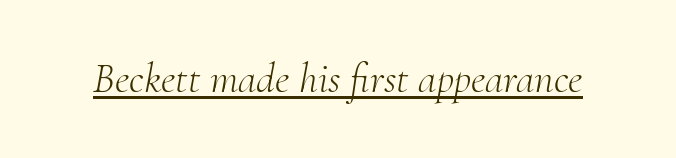
Is this a heavy cut? Hardly; it is regular or lighter. Here the designer chose a conventional face with non-uniform glyph widths. I'd call this a serif setting — the letters wear small feet. If you drew a line through each stem, it would be angled. Is there an underline? Yes — a line sits under the letters.
